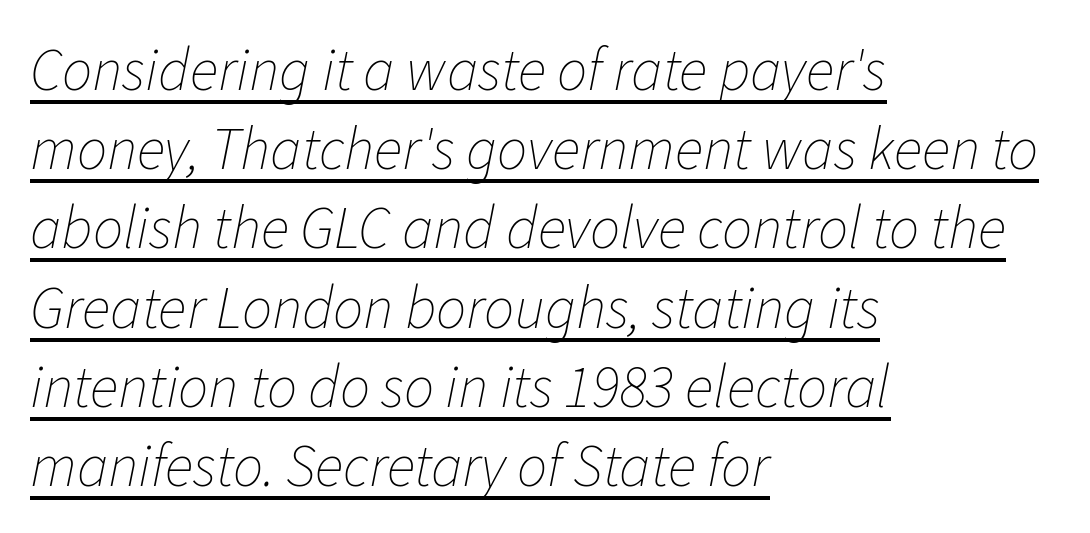
{"italic": "yes", "lean": "right", "slant_degrees": 11, "bold": "no", "weight": "thin", "width": "normal", "stroke_contrast": "low", "x_height": "medium", "monospaced": "no", "underline": "yes", "align": "left", "line_spacing": "normal", "line_spacing_ratio": 1.32, "letter_spacing": "normal", "letter_spacing_em": 0.0, "glyph_px": 60}
